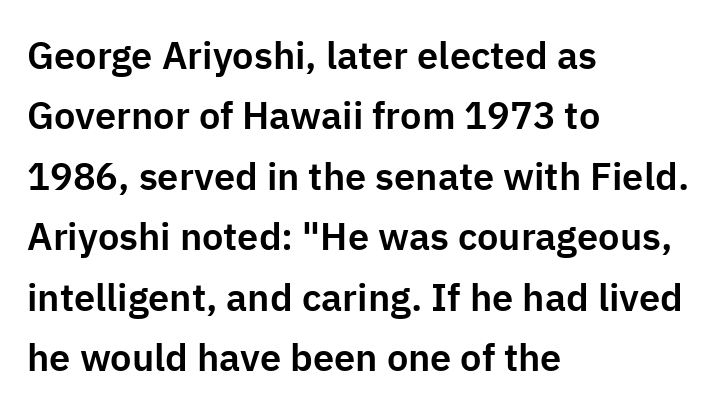
The image shows 38 px sans-serif type, upright; set left-aligned, normal line spacing (1.59x), normal letter spacing, not underlined; low stroke contrast and a medium x-height.
